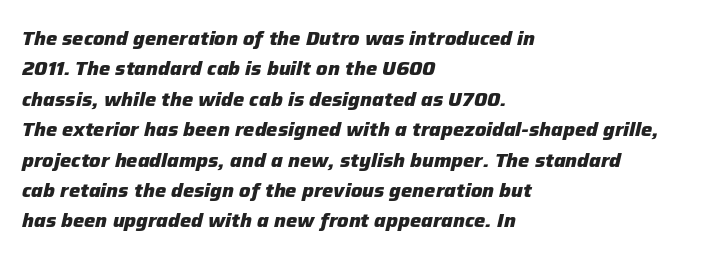
The image shows 20 px bold type, italic (leaning right); set left-aligned, normal line spacing (1.52x), normal letter spacing, not underlined.
